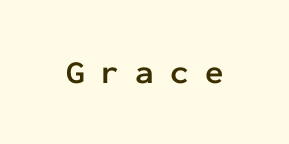
{"serif": "no", "italic": "no", "bold": "yes", "weight": "semibold", "width": "normal", "stroke_contrast": "low", "x_height": "medium", "monospaced": "yes", "underline": "no", "letter_spacing": "wide", "letter_spacing_em": 0.49, "glyph_px": 33}
